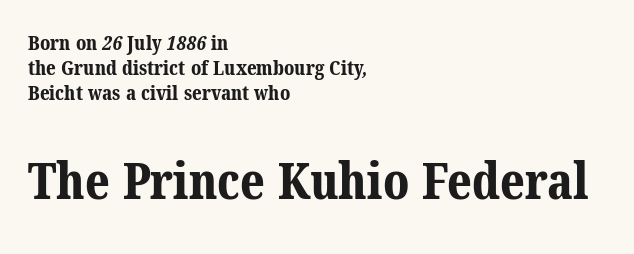
The image shows 51 px bold serif type; set left-aligned, normal line spacing (1.26x), normal letter spacing, not underlined; the second (bottom) block is 2.55x larger; medium stroke contrast and a medium x-height.
